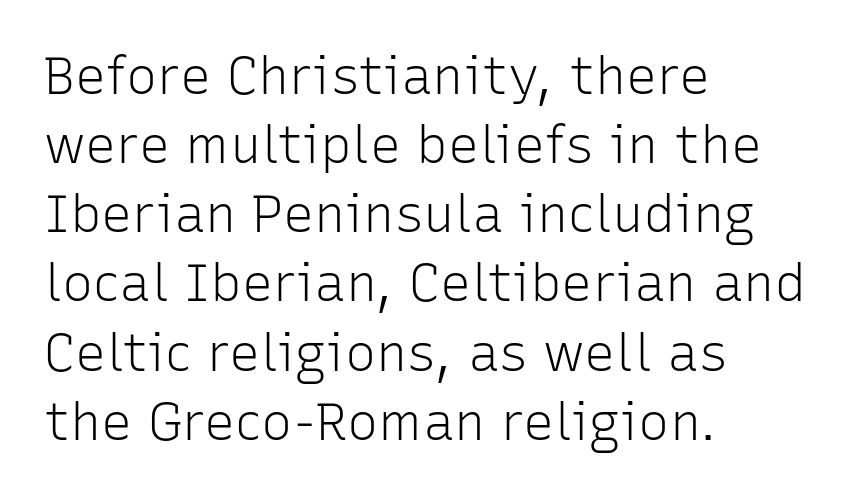
The rag falls on the right side of this text block. Short note: letters normally spaced. The rows are spaced the way most documents space them. Counters stay open thanks to moderate or lighter strokes.
